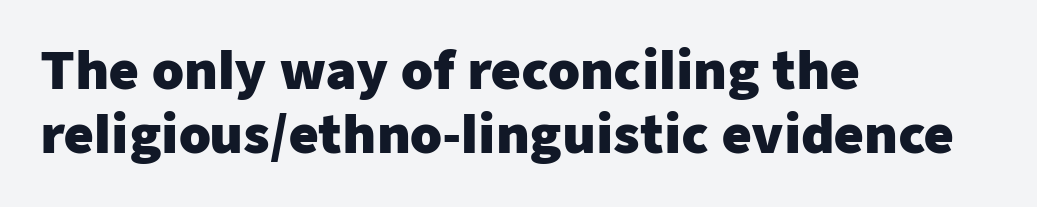
{"serif": "no", "italic": "no", "bold": "yes", "weight": "heavy", "width": "normal", "stroke_contrast": "low", "x_height": "medium", "monospaced": "no", "underline": "no", "align": "left", "line_spacing": "normal", "line_spacing_ratio": 1.26, "letter_spacing": "normal", "letter_spacing_em": 0.0, "glyph_px": 51}
